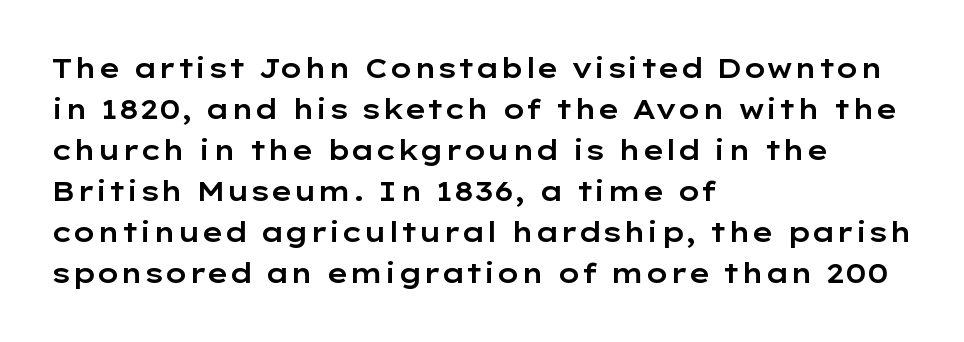
The image shows 27 px text type, upright; set left-aligned, normal line spacing (1.52x), normal letter spacing, not underlined.
